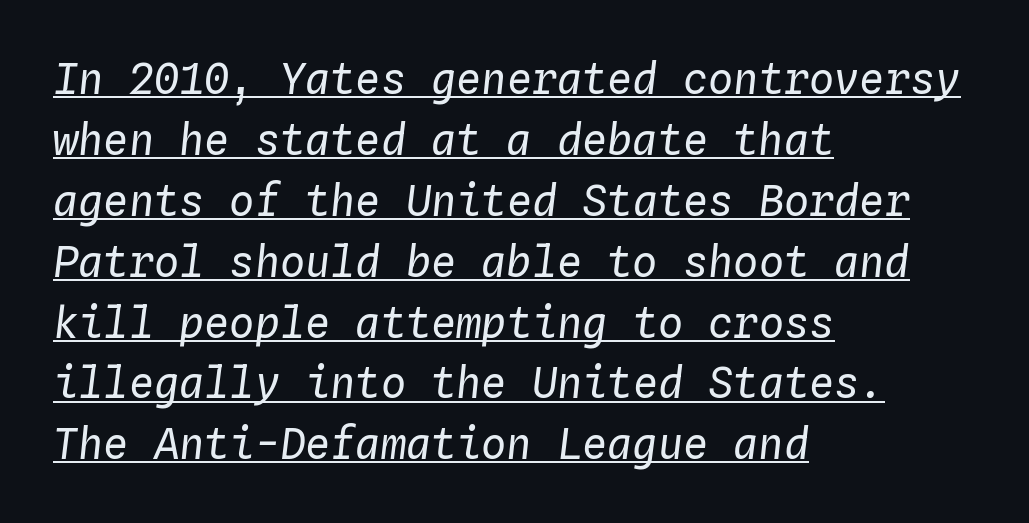
The letters are slanted; this is an italic face. No letter is thick-stroked: the sample isn't bold. If you measured baseline to baseline, you'd find a middling distance. The type is set solid horizontally, with unmodified tracking. A student would call this left alignment; a typographer would say flush left, rag right.
